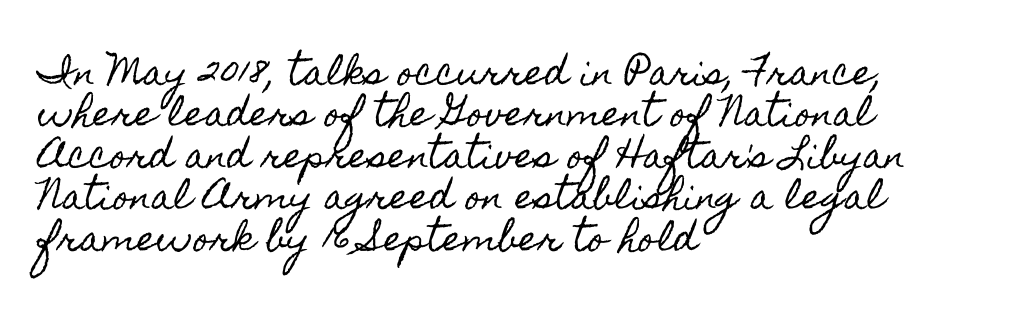
The image shows 34 px condensed type; set left-aligned, line spacing 1.22x, normal letter spacing, not underlined; a small x-height.
